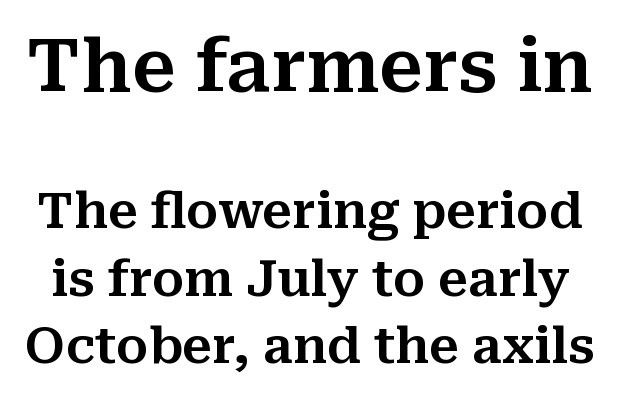
The image shows 73 px serif type, upright; set normal line spacing (1.38x), normal letter spacing, not underlined; the first (top) block is 1.49x larger; medium stroke contrast and a medium x-height.
